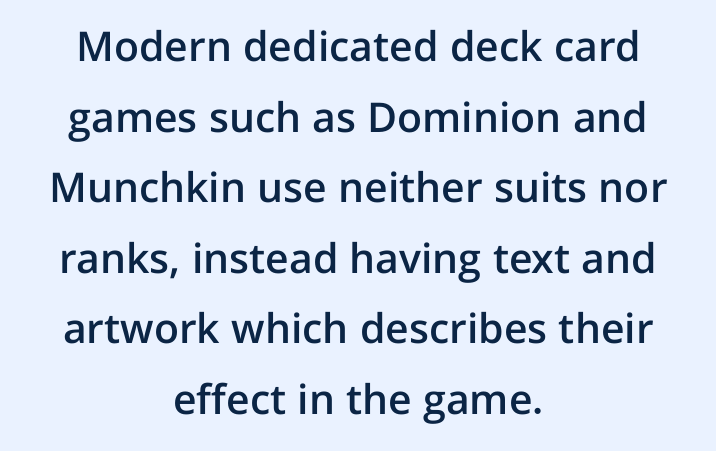
Q: Is the text bold? A: Semi-bold.
Q: Is the text italic (slanted)? A: No, it is upright.
Q: Is the typeface a serif or a sans-serif typeface? A: Sans-serif.
Q: Is the text underlined? A: No.
Q: How is the paragraph aligned? A: Centered.
Q: Is the spacing between letters normal or unusually wide? A: Normal.
Q: Width (condensed, normal, or wide)? A: Normal.
Q: Stroke contrast? A: Low.
Q: x-height? A: Medium.
Q: Monospaced? A: No.
